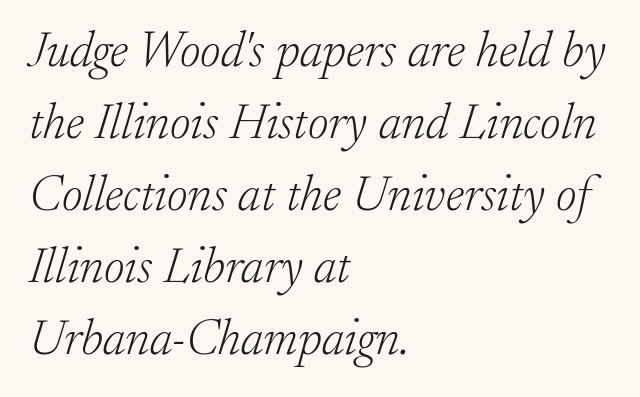
The image shows 50 px light serif type, italic (leaning right); set left-aligned, normal line spacing (1.44x), normal letter spacing, not underlined; low stroke contrast and a small x-height.
